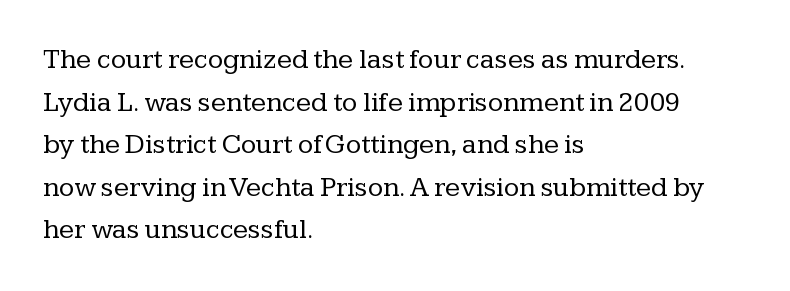
Q: Is the text bold? A: No.
Q: Is the text italic (slanted)? A: No, it is upright.
Q: Is the typeface a serif or a sans-serif typeface? A: Serif.
Q: Is the text underlined? A: No.
Q: How is the paragraph aligned? A: Left-aligned.
Q: Is the spacing between letters normal or unusually wide? A: Normal.
Q: Is the spacing between lines tight, normal or loose? A: Normal.
Q: Width (condensed, normal, or wide)? A: Normal.
Q: Stroke contrast? A: Low.
Q: x-height? A: Medium.
Q: Monospaced? A: No.
